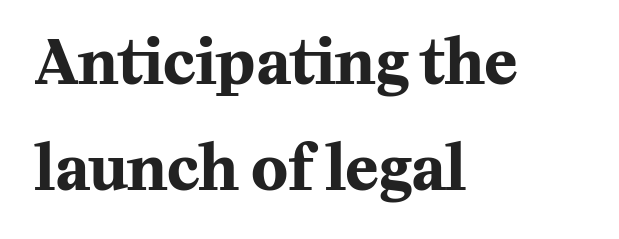
The image shows 61 px bold serif type, upright; set left-aligned, line spacing 1.74x, normal letter spacing, not underlined; medium stroke contrast and a medium x-height.
